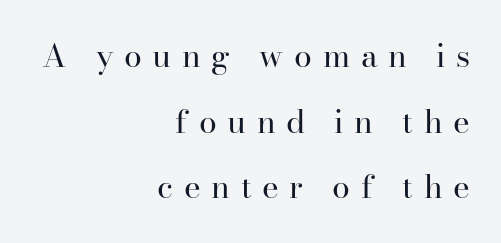
The zone under the glyphs is completely vacant. Stems here are at most as thick as an everyday book face. Layout note: lines flush right. The text was rendered using a seriffed face with decorative stroke endings.
